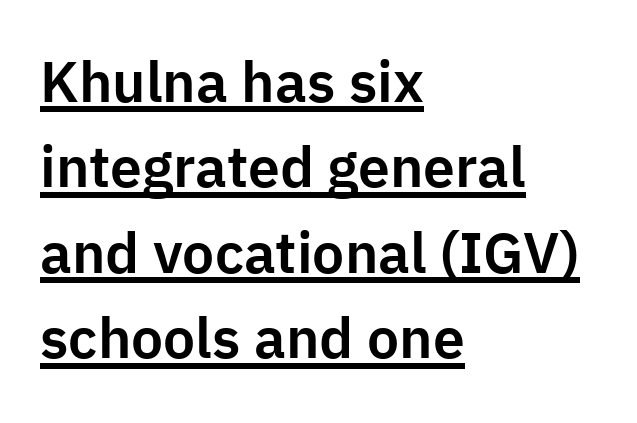
The text was rendered using a sans face with plain stroke endings. The passage shown is typed in a proportional face where columns would drift. The lettering holds an erect, upright posture throughout. The line texture is even and compact thanks to regular tracking. If you measured baseline to baseline, you'd find a middling distance. One-word summary of the alignment: left.
